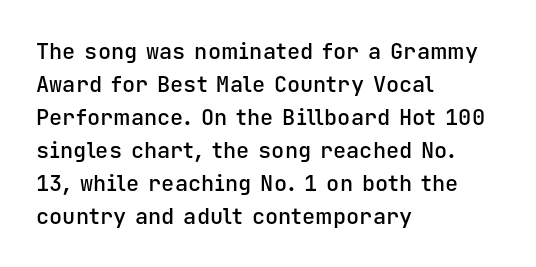
Ascenders rise straight up at ninety degrees. No word sits above an underline. Casual observation: everything's shoved over to the left. Between one letter and the next there's only the usual sliver of space.
